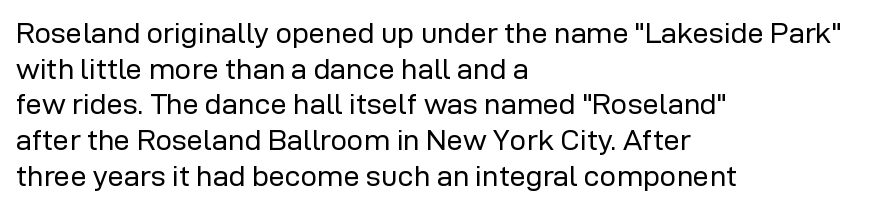
Q: Is the text bold? A: No.
Q: Is the text italic (slanted)? A: No, it is upright.
Q: Is the typeface a serif or a sans-serif typeface? A: Sans-serif.
Q: Is the text underlined? A: No.
Q: How is the paragraph aligned? A: Left-aligned.
Q: Is the spacing between letters normal or unusually wide? A: Normal.
Q: Width (condensed, normal, or wide)? A: Normal.
Q: Stroke contrast? A: Low.
Q: x-height? A: Medium.
Q: Monospaced? A: No.
